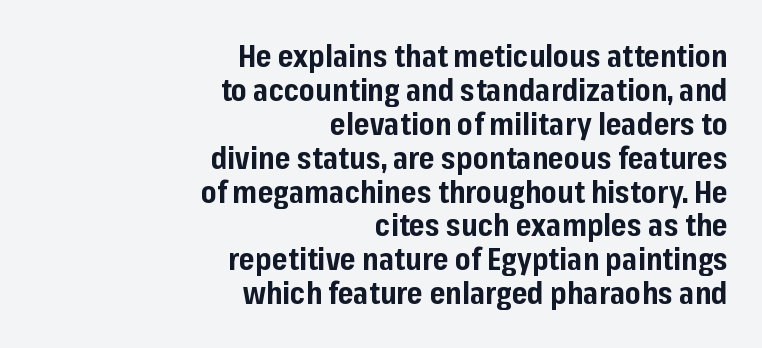
{"serif": "no", "italic": "no", "bold": "yes", "weight": "bold", "width": "normal", "stroke_contrast": "low", "x_height": "medium", "monospaced": "no", "underline": "no", "align": "right", "line_spacing": "tight", "line_spacing_ratio": 1.13, "letter_spacing": "normal", "letter_spacing_em": 0.0, "glyph_px": 30}
